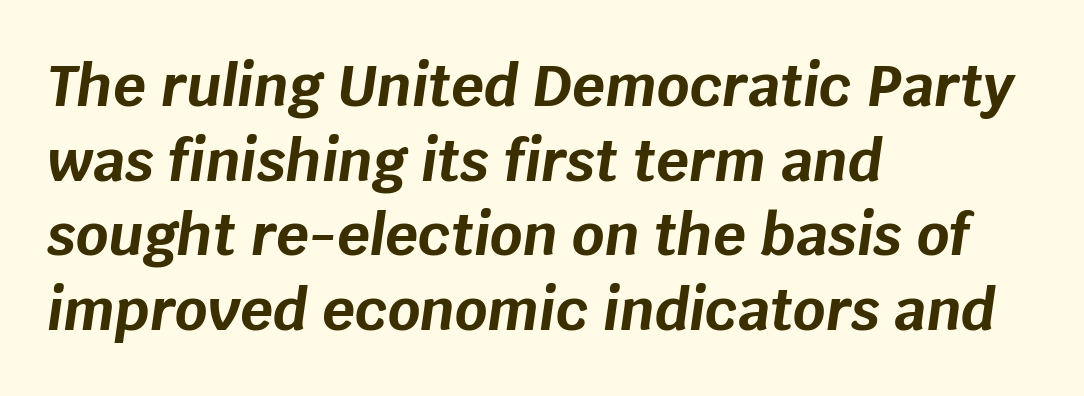
Quick note: italic. Underline: absent. Typesetter's note: full bold, strokes at maximum text heaviness. In CSS terms this would be text-align: left. Looks like regular typesetting: each glyph gets only the width it needs. Horizontal bands of white between lines are of average thickness.
